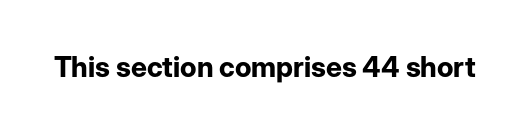
The image shows 28 px bold sans-serif type, upright; set normal letter spacing, not underlined; low stroke contrast and a medium x-height.
